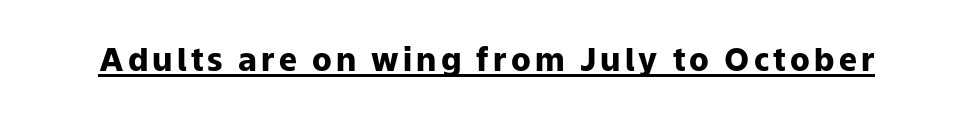
The image shows 32 px heavy sans-serif type, upright; set underlined; low stroke contrast and a medium x-height.
